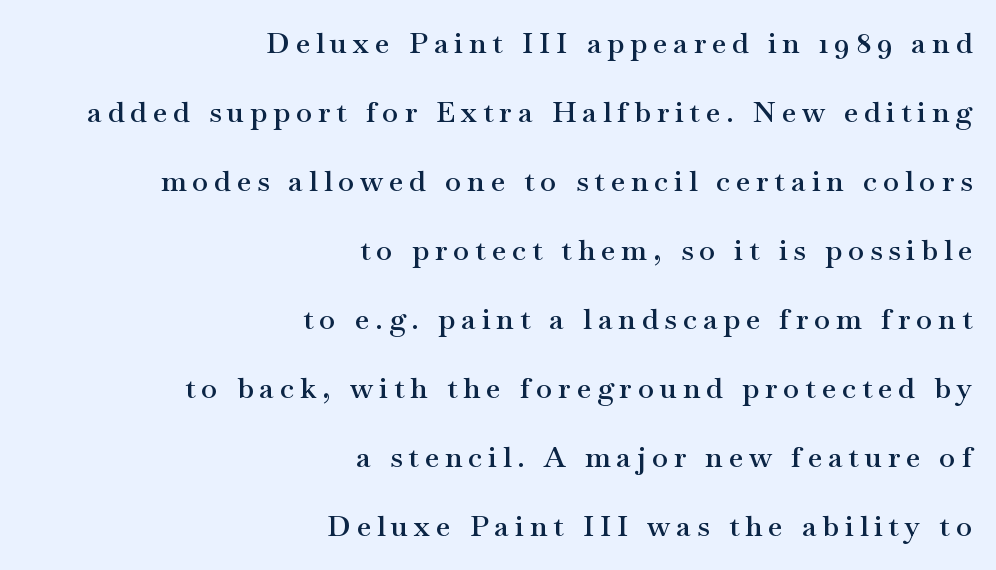
Students, observe: this is what heavily led, spacious text looks like. The text block is weighted toward the right margin, trailing off unevenly leftward. What weight is shown? A semibold, between regular and bold. Letters rest on an invisible, unmarked baseline. These lines have a slow, spaced-out rhythm from letter to letter.
